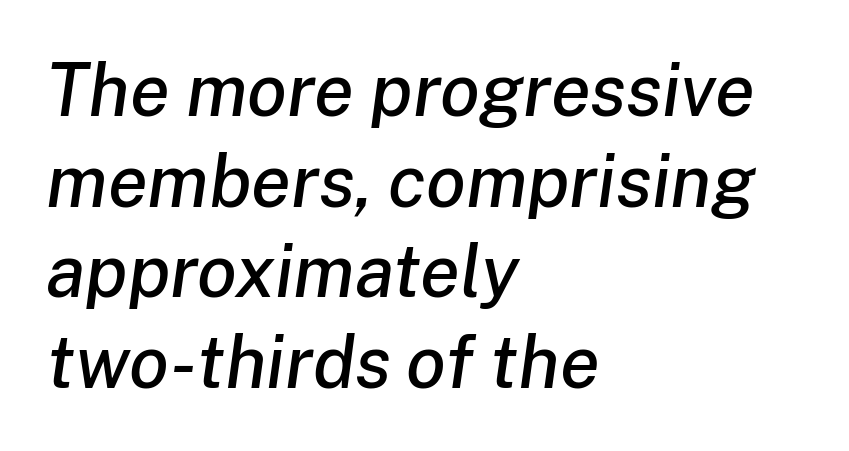
{"italic": "yes", "lean": "right", "slant_degrees": 8, "width": "normal", "stroke_contrast": "low", "x_height": "medium", "monospaced": "no", "underline": "no", "align": "left", "line_spacing_ratio": 1.24, "letter_spacing": "normal", "letter_spacing_em": 0.0, "glyph_px": 73}
